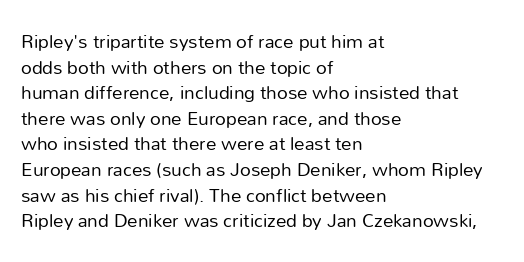
{"italic": "no", "bold": "no", "underline": "no", "align": "left", "line_spacing_ratio": 1.22, "letter_spacing": "normal", "letter_spacing_em": 0.0, "glyph_px": 21}
